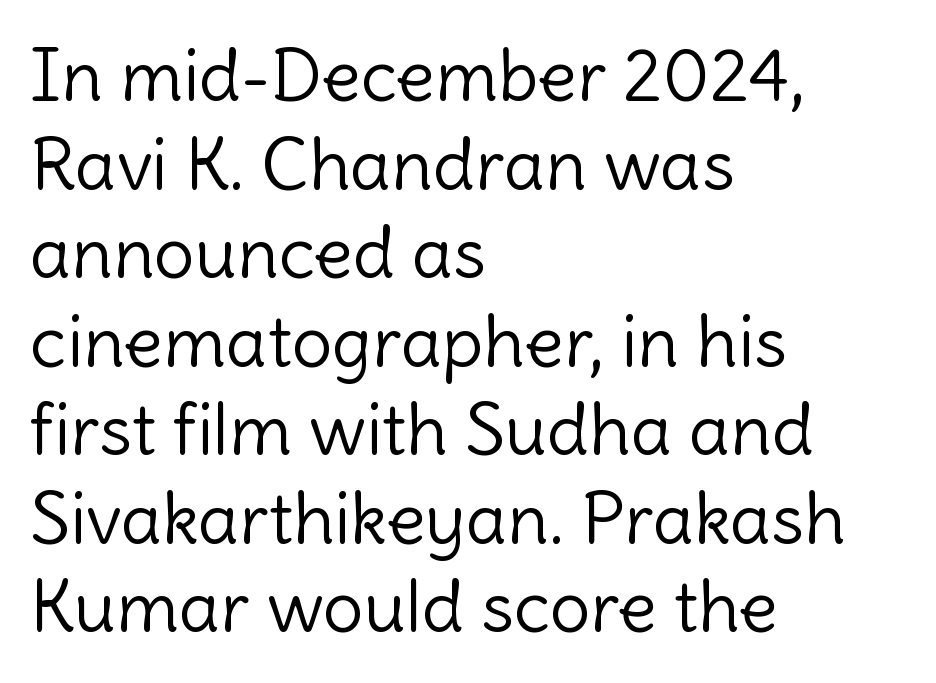
The image shows 72 px light sans-serif type, upright; set left-aligned, line spacing 1.23x, normal letter spacing, not underlined; a medium x-height.
